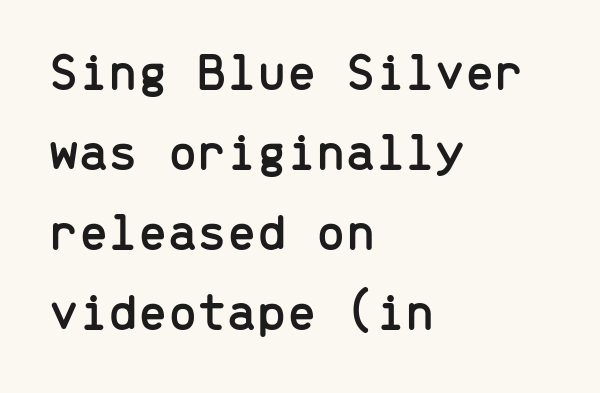
Q: Is the text italic (slanted)? A: No, it is upright.
Q: Is the typeface a serif or a sans-serif typeface? A: Sans-serif.
Q: Is the text underlined? A: No.
Q: How is the paragraph aligned? A: Left-aligned.
Q: Is the spacing between letters normal or unusually wide? A: Normal.
Q: Is the spacing between lines tight, normal or loose? A: Normal.
Q: Width (condensed, normal, or wide)? A: Normal.
Q: Stroke contrast? A: Low.
Q: x-height? A: Medium.
Q: Monospaced? A: Yes.
